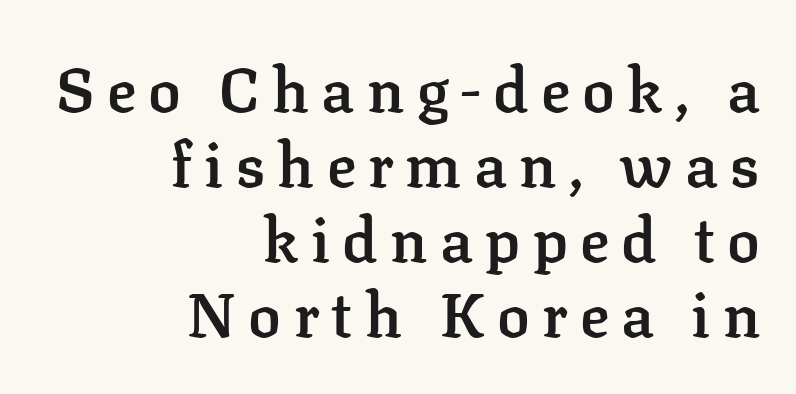
Here the designer chose a conventional face with non-uniform glyph widths. If you drew a ruler down the right edge, every line would touch it. Look at the tracking — it's clearly loosened, letters drifting apart. Unlike a clean sans, this face finishes its strokes with serifs.
